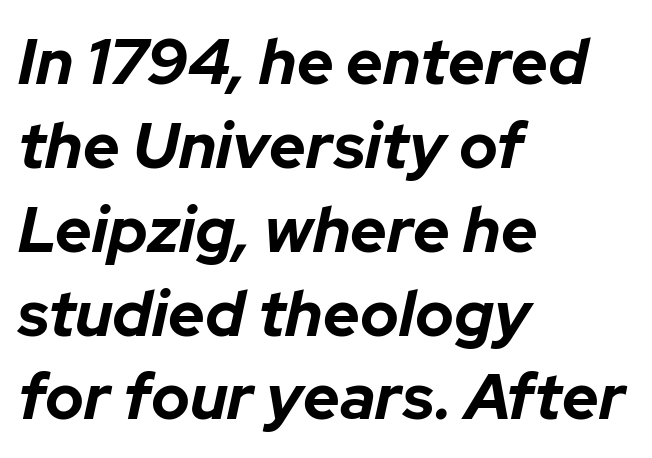
{"italic": "yes", "lean": "right", "slant_degrees": 12, "bold": "yes", "weight": "bold", "width": "normal", "stroke_contrast": "low", "x_height": "medium", "monospaced": "no", "underline": "no", "align": "left", "line_spacing": "normal", "line_spacing_ratio": 1.31, "letter_spacing": "normal", "letter_spacing_em": 0.0, "glyph_px": 64}
